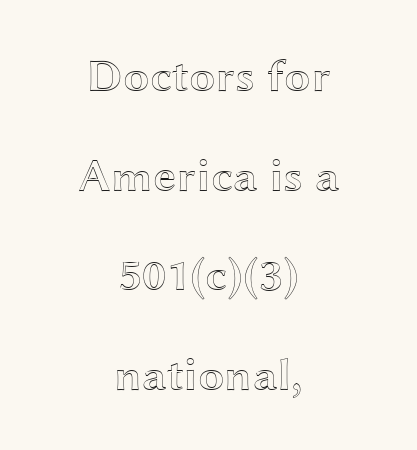
{"italic": "no", "width": "wide", "x_height": "medium", "monospaced": "no", "underline": "no", "align": "center", "line_spacing": "loose", "line_spacing_ratio": 2.12, "letter_spacing": "normal", "letter_spacing_em": 0.0, "glyph_px": 47}
